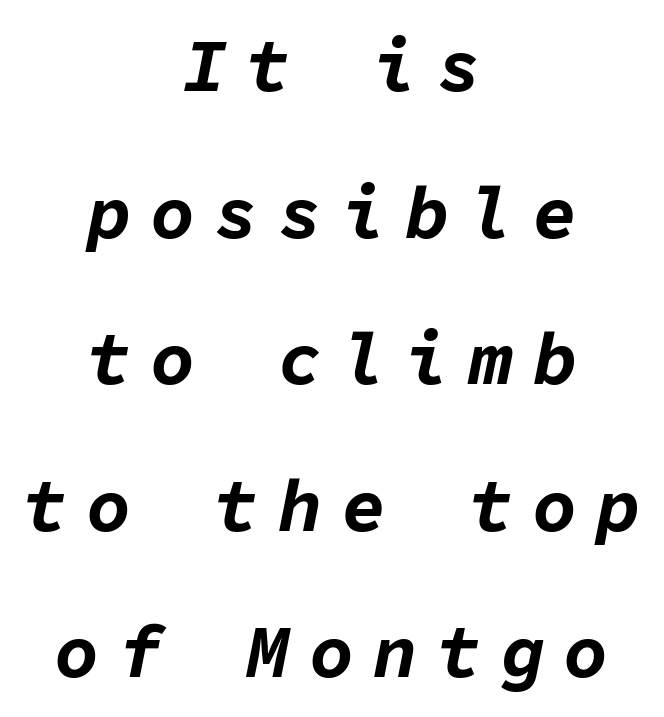
The image shows 74 px bold type, italic (leaning right), monospaced; set centered, loose line spacing (1.98x), unusually wide letter spacing (+0.26 em), not underlined; low stroke contrast and a medium x-height.
